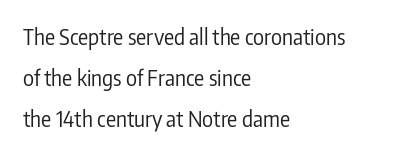
Left-aligned paragraph, ragged on the right. The line texture is even and compact thanks to regular tracking. These glyphs show unthickened strokes, regular width or finer. Nobody drew a line under any word here.
